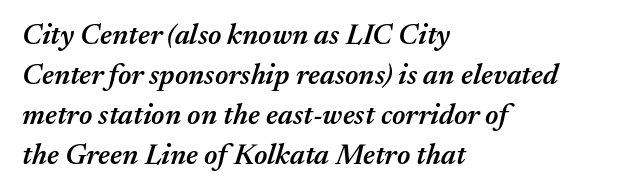
An italicized treatment has been applied to the whole sample. Horizontal alignment here is leftward, the default for most running prose. Words float on clear page, feet unadorned. Is the type bold? Partly — it's a semibold, heavier than regular but not fully bold. Compared with typical body copy, the letter spacing here is the same.
